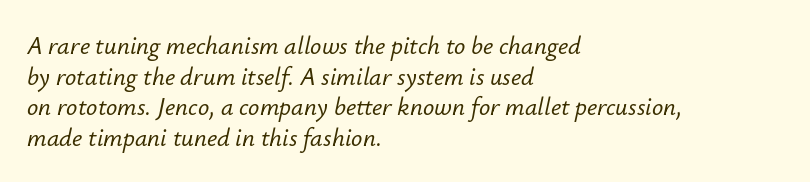
The image shows 25 px text type, italic (leaning right); set left-aligned, line spacing 1.23x, normal letter spacing, not underlined.
